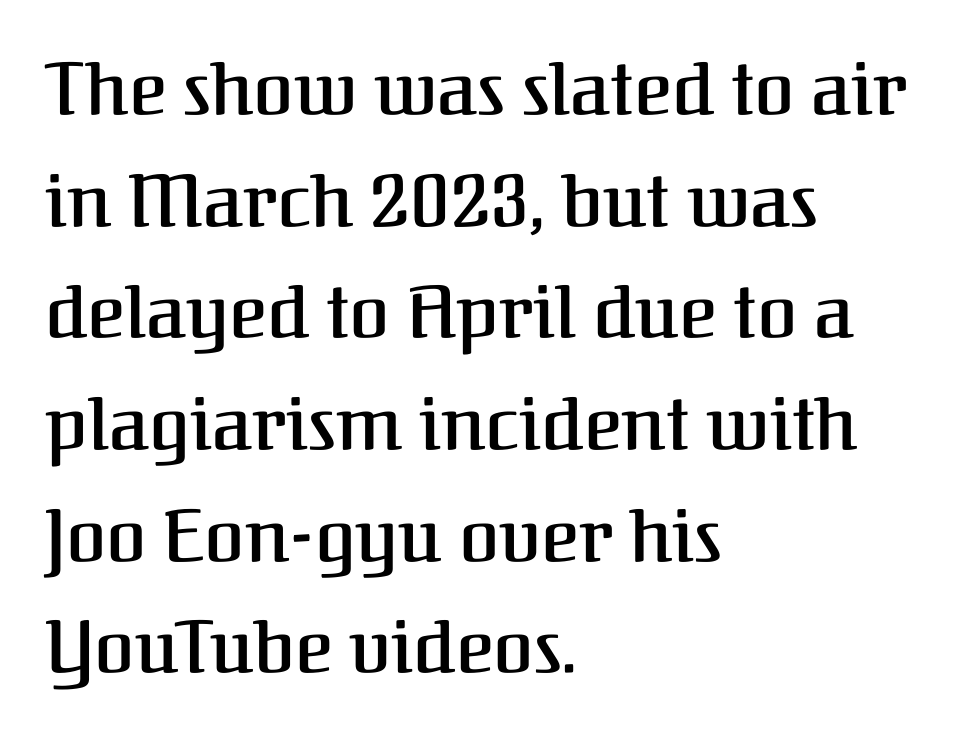
The image shows 73 px semibold serif type, upright; set left-aligned, normal line spacing (1.53x), normal letter spacing, not underlined; medium stroke contrast and a medium x-height.
